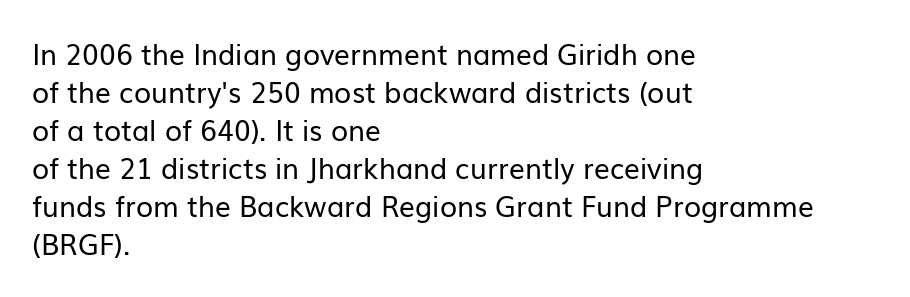
The image shows 28 px regular-weight sans-serif type, upright; set left-aligned, normal line spacing (1.36x), normal letter spacing, not underlined; low stroke contrast and a medium x-height.
